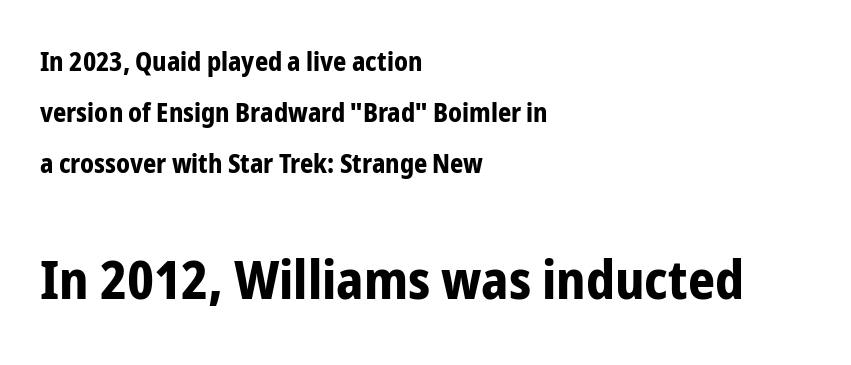
Q: Is the text bold? A: Yes.
Q: Is the text italic (slanted)? A: No, it is upright.
Q: Is the typeface a serif or a sans-serif typeface? A: Sans-serif.
Q: Is the text underlined? A: No.
Q: How is the paragraph aligned? A: Left-aligned.
Q: Is the spacing between letters normal or unusually wide? A: Normal.
Q: Is the spacing between lines tight, normal or loose? A: Loose.
Q: Which block of text is set in a larger size, the first (top) or the second (bottom)? A: The second (bottom) one.
Q: Width (condensed, normal, or wide)? A: Condensed.
Q: Stroke contrast? A: Low.
Q: x-height? A: Medium.
Q: Monospaced? A: No.
